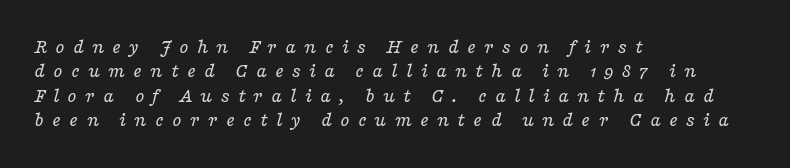
Substantial extra tracking has been applied to these lines. A light-to-regular cut is what we see here. A bare baseline throughout the passage. Looking at the ascenders, they clearly lean. Visually the block forms a straight wall on the left and a jagged coastline on the right.
